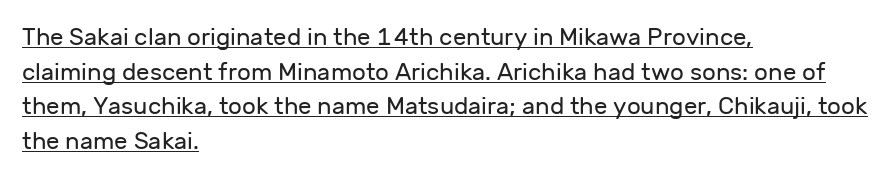
{"italic": "no", "bold": "no", "underline": "yes", "align": "left", "line_spacing": "normal", "line_spacing_ratio": 1.44, "letter_spacing": "normal", "letter_spacing_em": 0.0, "glyph_px": 24}
